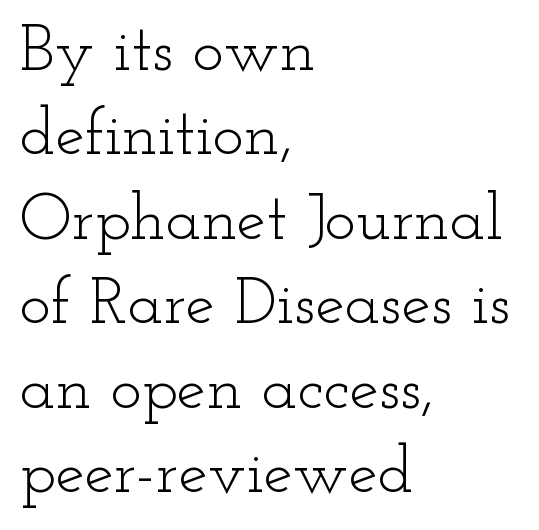
{"serif": "yes", "italic": "no", "bold": "no", "weight": "light", "width": "wide", "stroke_contrast": "low", "x_height": "small", "monospaced": "no", "underline": "no", "align": "left", "line_spacing": "normal", "line_spacing_ratio": 1.28, "letter_spacing": "normal", "letter_spacing_em": 0.0, "glyph_px": 66}
